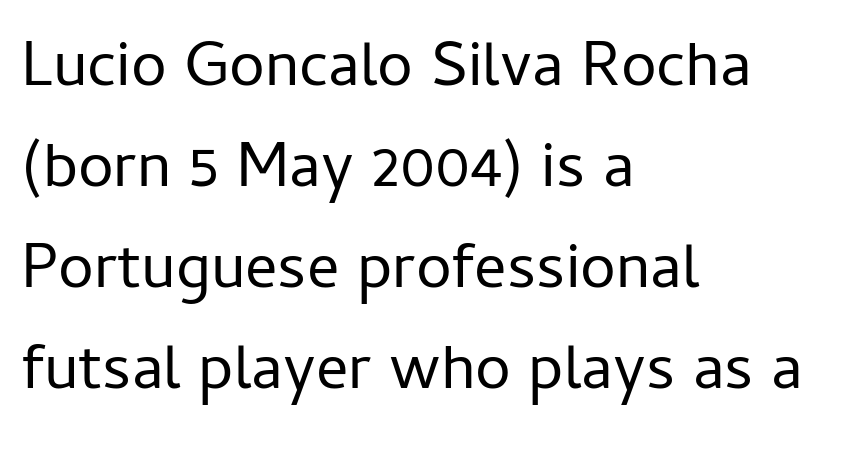
Lines of text with bare space underneath. A typesetter would label this face a sans. A normal amount of white space separates one row of letters from the next. The horizontal fit of the characters is conventional and even. In terms of posture, this sample is upright. Note the varied advance widths — an 'i' is clearly narrower than an 'm'.
